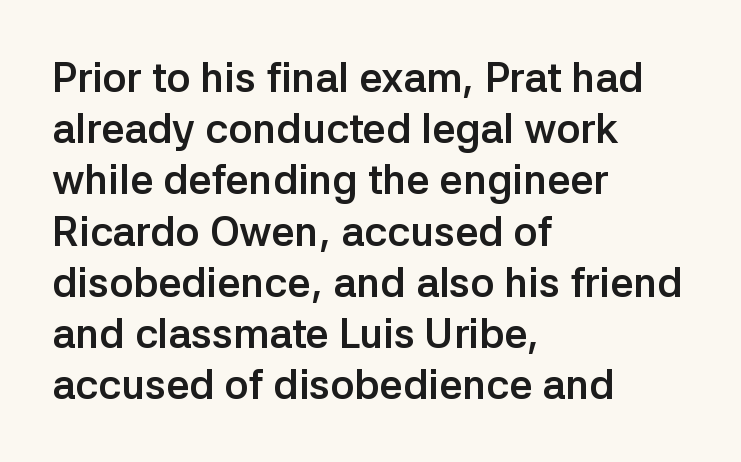
The image shows 41 px semibold sans-serif type, upright; set left-aligned, normal line spacing (1.25x), normal letter spacing, not underlined; low stroke contrast and a medium x-height.
